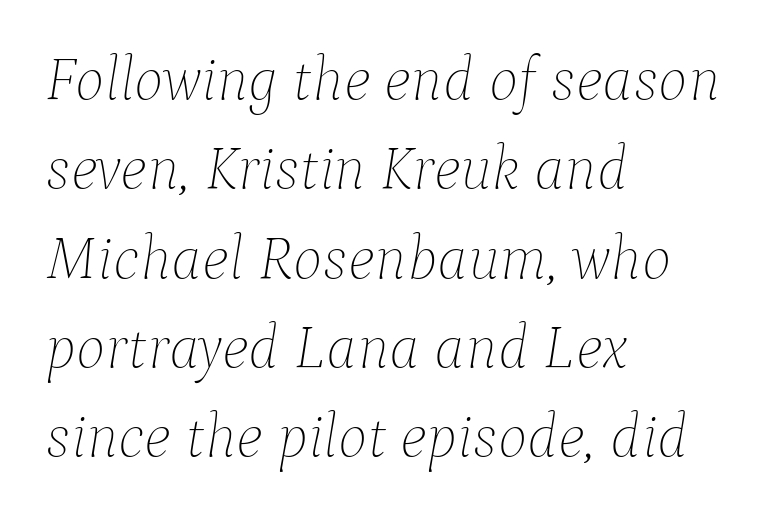
The font is comparable to plain body text, perhaps lighter. It's the slanting kind of type. Observe the ordinary spacing: letters are neighbours, not strangers. Horizontally, the lines are justified to the leading edge only. The letters advance in unequal steps, a hallmark of proportional type.
